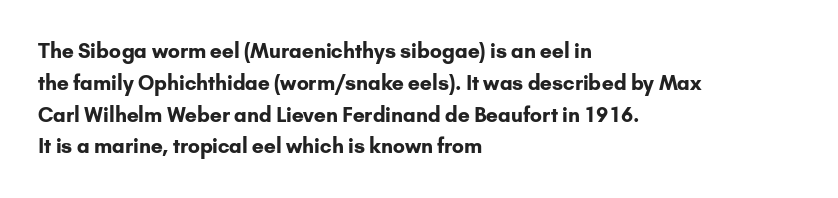
The image shows 20 px bold type, upright; set left-aligned, normal line spacing (1.59x), normal letter spacing, not underlined.
